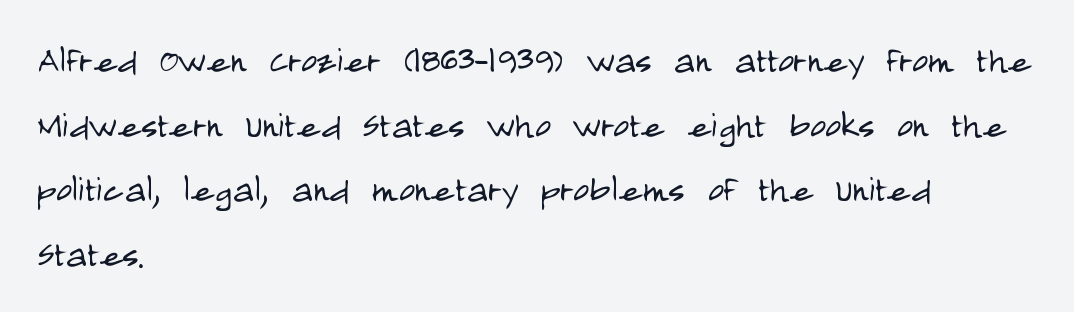
{"serif": "no", "italic": "no", "bold": "no", "weight": "light", "width": "condensed", "stroke_contrast": "low", "x_height": "large", "monospaced": "no", "underline": "no", "align": "left", "line_spacing": "normal", "line_spacing_ratio": 1.47, "letter_spacing": "normal", "letter_spacing_em": 0.0, "glyph_px": 44}
